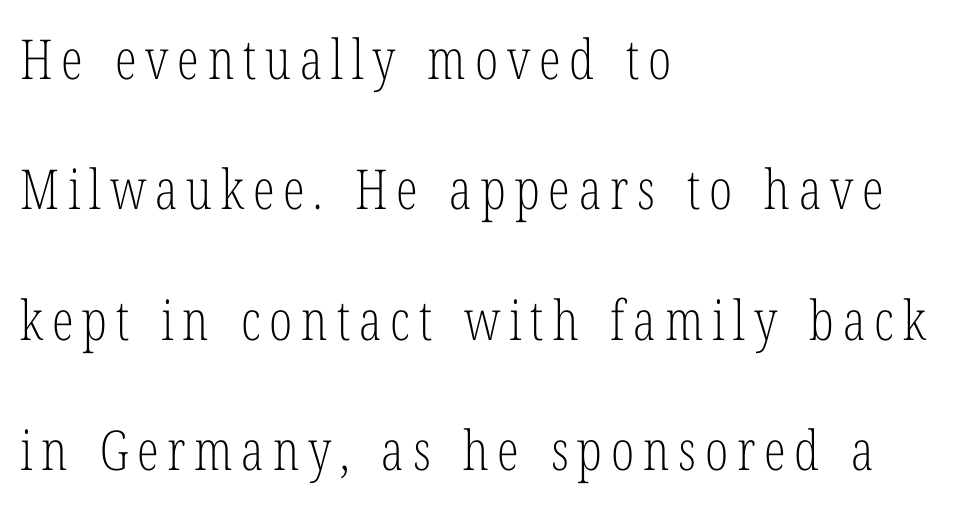
The image shows 55 px light, condensed serif type, upright; set left-aligned, loose line spacing (2.37x), not underlined; low stroke contrast and a medium x-height.
